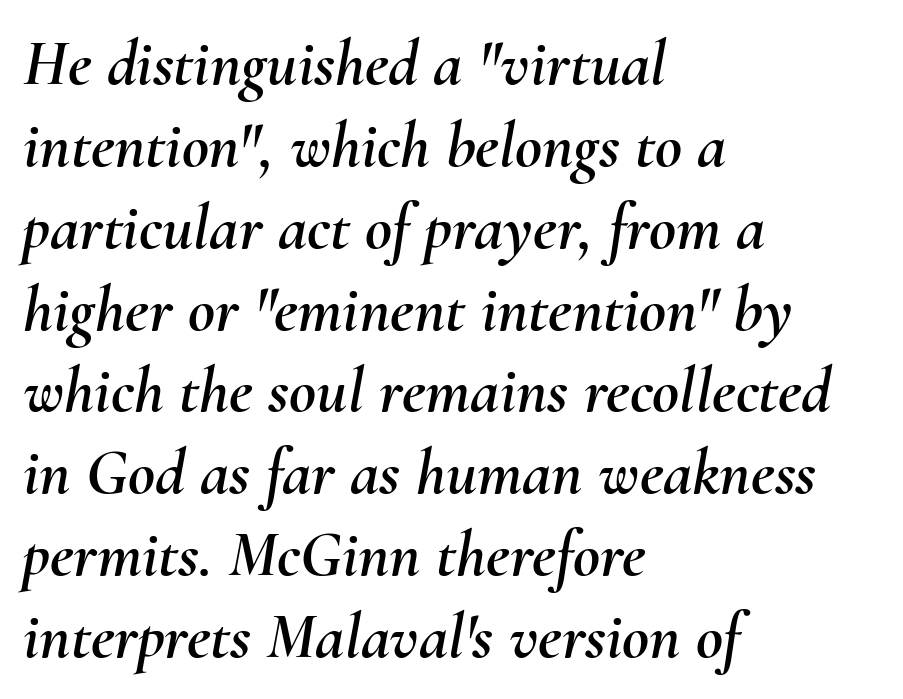
Q: Is the text italic (slanted)? A: Yes, it leans right by about 10 degrees.
Q: Is the text underlined? A: No.
Q: How is the paragraph aligned? A: Left-aligned.
Q: Is the spacing between letters normal or unusually wide? A: Normal.
Q: Width (condensed, normal, or wide)? A: Normal.
Q: Stroke contrast? A: Medium.
Q: x-height? A: Small.
Q: Monospaced? A: No.
